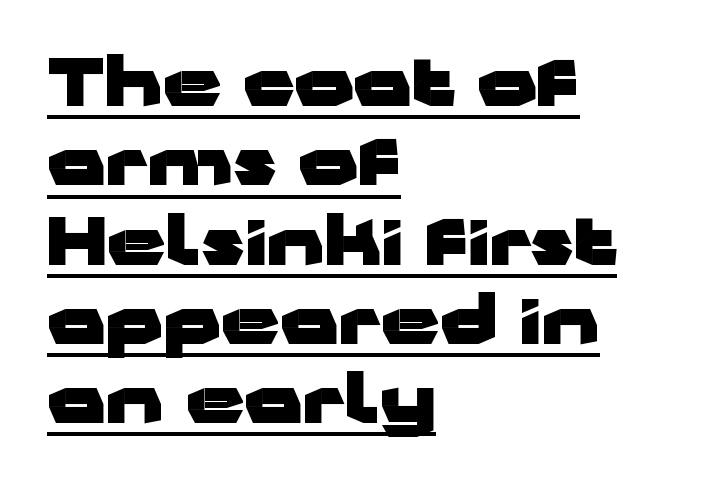
Is this a sans? Yes — the strokes have no serifs. Typeset ragged right — the left edge is the straight one. Character widths vary here, with narrow letters taking less room than wide ones. Honestly, the underline is the first thing you notice here. You could call the tracking neutral — neither tight nor loose.
